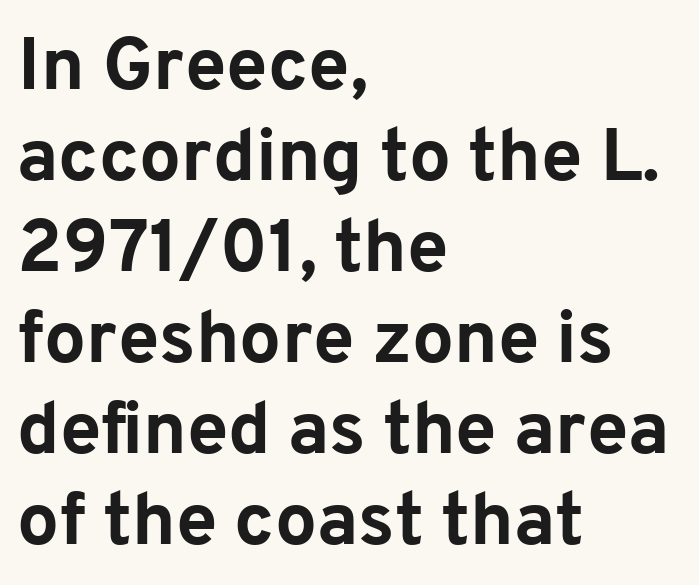
{"serif": "no", "italic": "no", "bold": "yes", "weight": "bold", "width": "normal", "stroke_contrast": "low", "x_height": "medium", "monospaced": "no", "underline": "no", "align": "left", "line_spacing_ratio": 1.23, "letter_spacing": "normal", "letter_spacing_em": 0.0, "glyph_px": 74}
